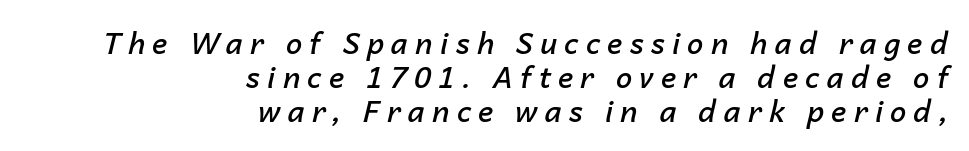
{"italic": "yes", "lean": "right", "slant_degrees": 14, "bold": "semi", "weight": "semibold", "width": "normal", "stroke_contrast": "low", "x_height": "medium", "monospaced": "no", "underline": "no", "align": "right", "line_spacing_ratio": 1.17, "letter_spacing": "wide", "letter_spacing_em": 0.25, "glyph_px": 29}
